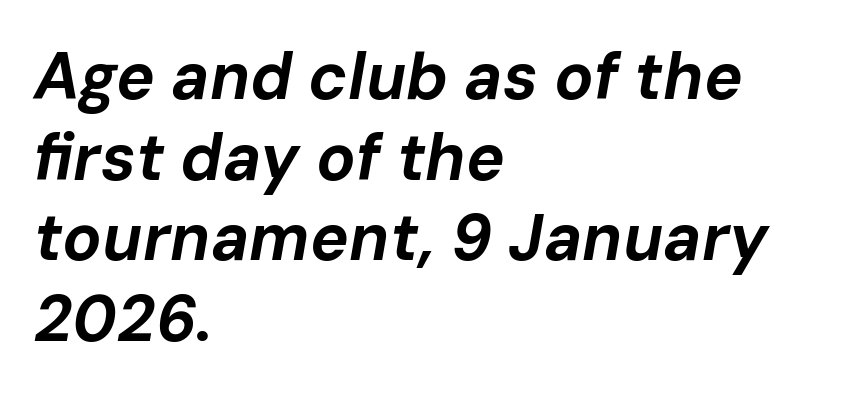
Q: Is the text bold? A: Yes.
Q: Is the text italic (slanted)? A: Yes, it leans right by about 10 degrees.
Q: Is the text underlined? A: No.
Q: How is the paragraph aligned? A: Left-aligned.
Q: Is the spacing between letters normal or unusually wide? A: Normal.
Q: Width (condensed, normal, or wide)? A: Normal.
Q: Stroke contrast? A: Low.
Q: x-height? A: Medium.
Q: Monospaced? A: No.
